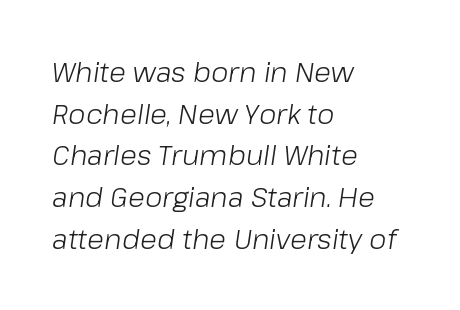
The image shows 28 px light type, italic (leaning right); set left-aligned, normal line spacing (1.49x), normal letter spacing, not underlined; low stroke contrast and a medium x-height.
